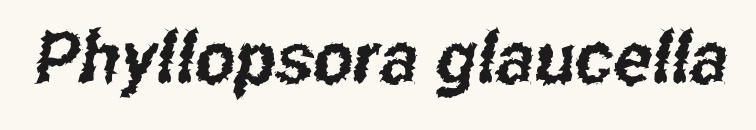
The image shows 72 px condensed sans-serif type; set normal letter spacing, not underlined; low stroke contrast and a medium x-height.
